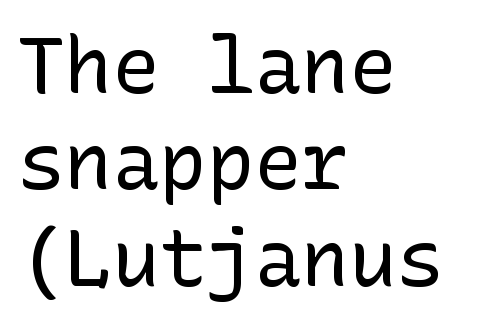
A typesetter would call this zero additional tracking. Casual observation: everything's shoved over to the left. Regarding serifs, this sample does without them. The axis of the letterforms is exactly vertical. Counters stay open thanks to moderate or lighter strokes.
